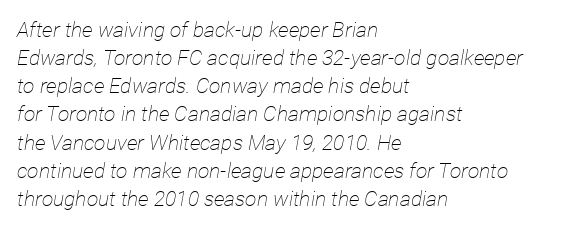
Q: Is the text bold? A: No.
Q: Is the text italic (slanted)? A: Yes, it leans right by about 12 degrees.
Q: Is the text underlined? A: No.
Q: How is the paragraph aligned? A: Left-aligned.
Q: Is the spacing between letters normal or unusually wide? A: Normal.
Q: Is the spacing between lines tight, normal or loose? A: Normal.
